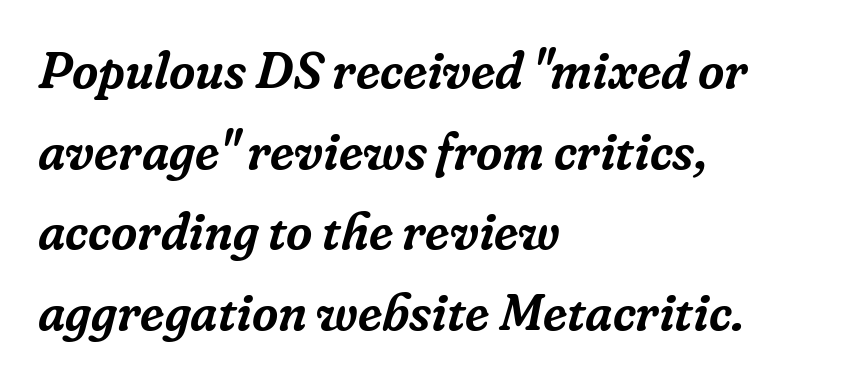
Stroke terminals: seriffed. The rendering uses natural spacing where letterforms have individual widths. Letter spacing: default. Words float on clear page, feet unadorned. These lines sit exactly where default settings would place them. Leftover space on each line is placed entirely after the last word.
